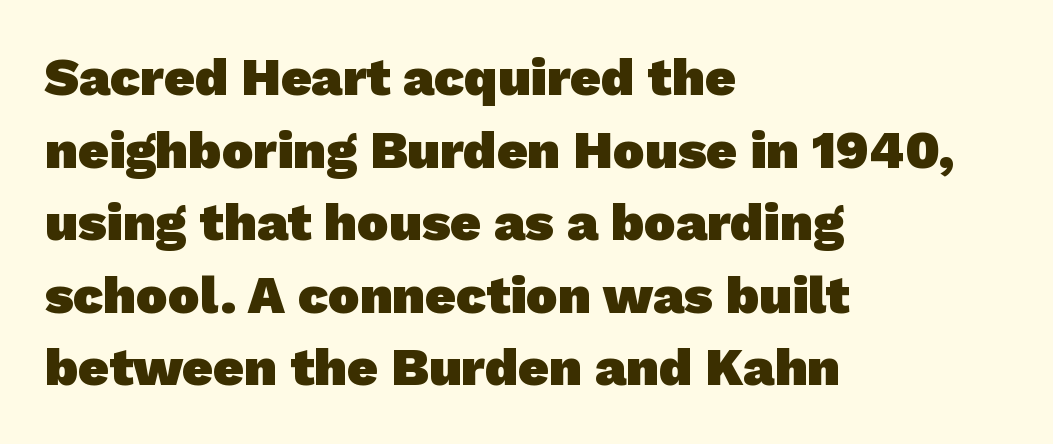
The image shows 53 px heavy sans-serif type; set left-aligned, normal line spacing (1.37x), normal letter spacing, not underlined; low stroke contrast and a medium x-height.
